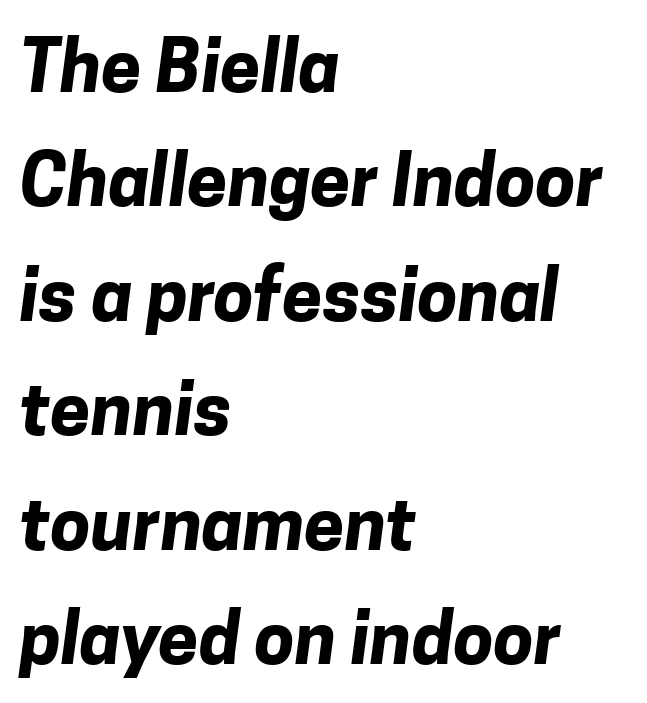
Q: Is the text bold? A: Yes.
Q: Is the typeface a serif or a sans-serif typeface? A: Sans-serif.
Q: Is the text underlined? A: No.
Q: How is the paragraph aligned? A: Left-aligned.
Q: Is the spacing between letters normal or unusually wide? A: Normal.
Q: Is the spacing between lines tight, normal or loose? A: Normal.
Q: Width (condensed, normal, or wide)? A: Normal.
Q: Stroke contrast? A: Low.
Q: x-height? A: Medium.
Q: Monospaced? A: No.
